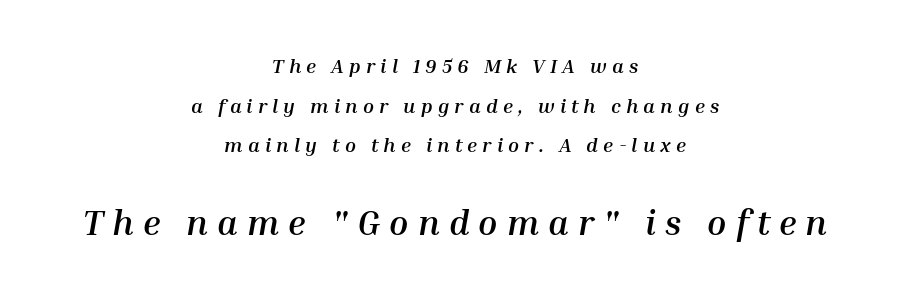
Q: Is the text bold? A: Yes.
Q: Is the text italic (slanted)? A: Yes, it leans right by about 10 degrees.
Q: Is the text underlined? A: No.
Q: How is the paragraph aligned? A: Centered.
Q: Is the spacing between letters normal or unusually wide? A: Unusually wide.
Q: Is the spacing between lines tight, normal or loose? A: Loose.
Q: Which block of text is set in a larger size, the first (top) or the second (bottom)? A: The second (bottom) one.
Q: Width (condensed, normal, or wide)? A: Normal.
Q: Stroke contrast? A: Medium.
Q: x-height? A: Medium.
Q: Monospaced? A: No.
